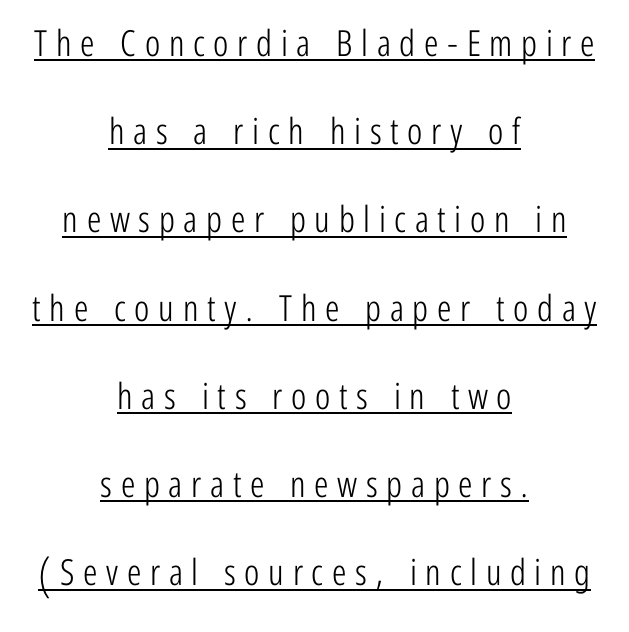
The image shows 36 px light, condensed sans-serif type, upright; set centered, loose line spacing (2.45x), unusually wide letter spacing (+0.24 em), underlined; low stroke contrast and a medium x-height.
